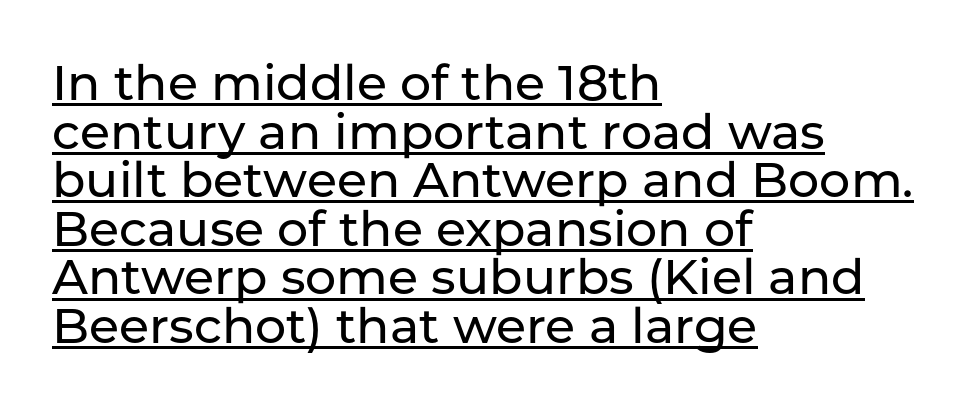
Q: Is the text italic (slanted)? A: No, it is upright.
Q: Is the typeface a serif or a sans-serif typeface? A: Sans-serif.
Q: Is the text underlined? A: Yes.
Q: How is the paragraph aligned? A: Left-aligned.
Q: Is the spacing between letters normal or unusually wide? A: Normal.
Q: Is the spacing between lines tight, normal or loose? A: Tight.
Q: Width (condensed, normal, or wide)? A: Normal.
Q: Stroke contrast? A: Low.
Q: x-height? A: Medium.
Q: Monospaced? A: No.
